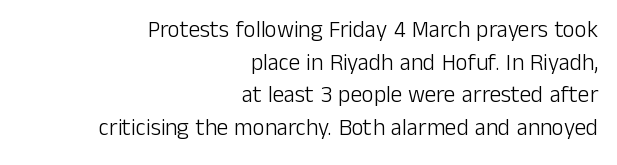
The image shows 23 px text type, upright; set right-aligned, normal line spacing (1.42x), normal letter spacing, not underlined.
